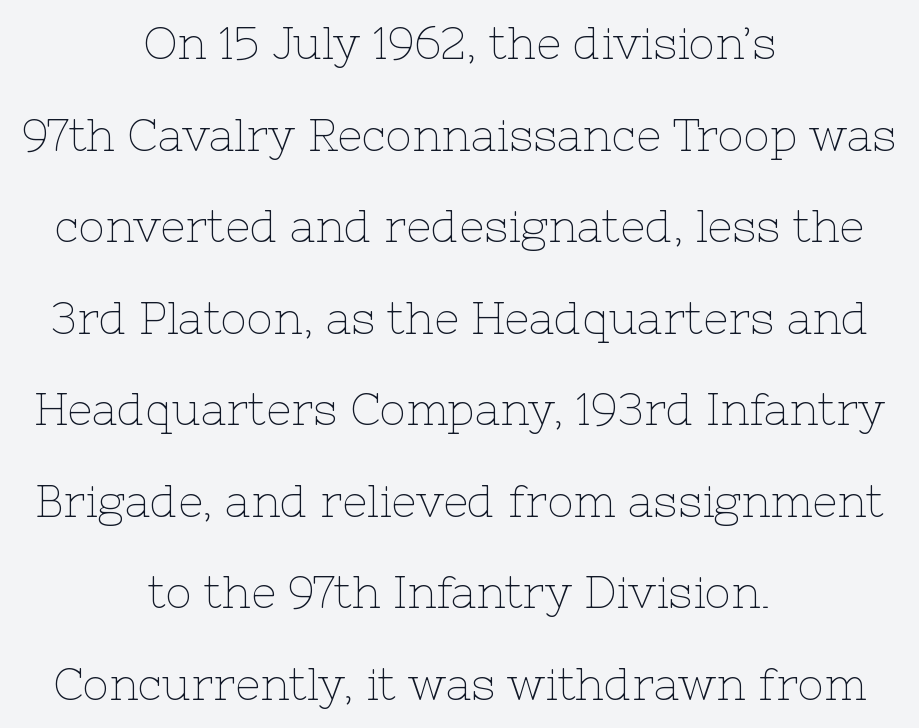
Q: Is the text bold? A: No.
Q: Is the text italic (slanted)? A: No, it is upright.
Q: Is the typeface a serif or a sans-serif typeface? A: Serif.
Q: Is the text underlined? A: No.
Q: How is the paragraph aligned? A: Centered.
Q: Is the spacing between letters normal or unusually wide? A: Normal.
Q: Is the spacing between lines tight, normal or loose? A: Loose.
Q: Width (condensed, normal, or wide)? A: Normal.
Q: Stroke contrast? A: Low.
Q: x-height? A: Medium.
Q: Monospaced? A: No.
